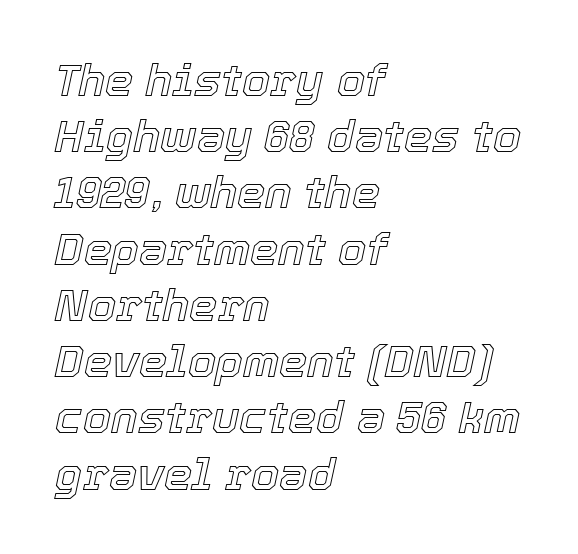
The letters advance in unequal steps, a hallmark of proportional type. The zone under the glyphs is completely vacant. Normally led — the rows are evenly, conventionally spaced. Posture: slanted. Default kerning and tracking; the words read as compact shapes. Where is the straight margin? On the left.
